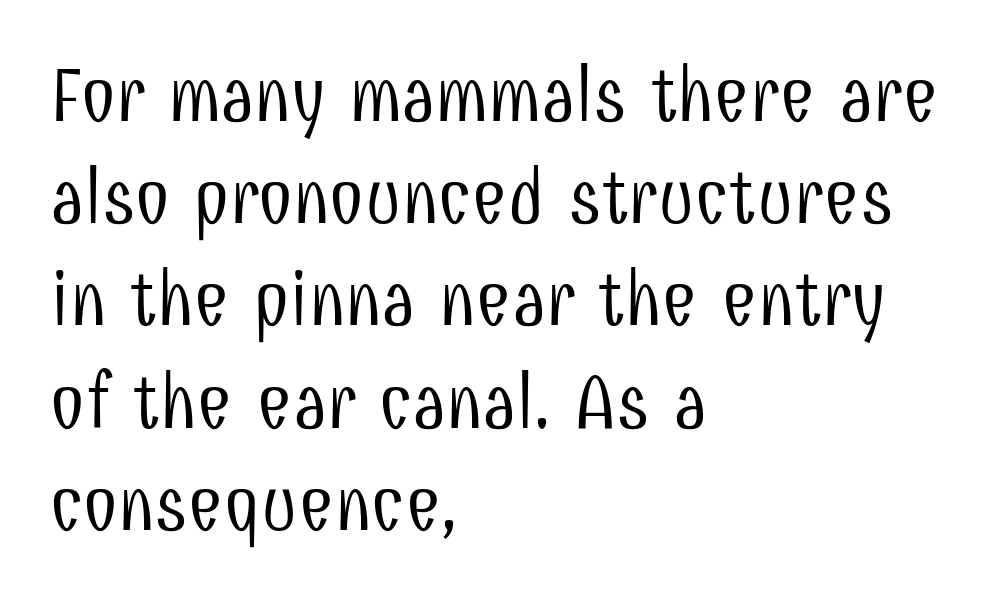
The image shows 78 px light, condensed sans-serif type, upright; set left-aligned, normal line spacing (1.31x), normal letter spacing, not underlined; low stroke contrast and a medium x-height.
